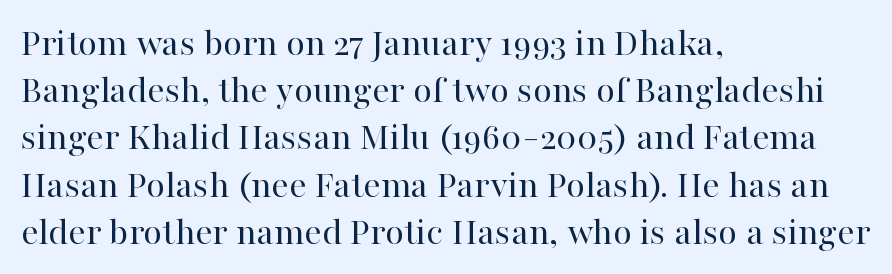
{"serif": "yes", "italic": "no", "bold": "no", "weight": "regular", "width": "normal", "stroke_contrast": "high", "x_height": "medium", "monospaced": "no", "underline": "no", "align": "left", "line_spacing_ratio": 1.21, "letter_spacing": "normal", "letter_spacing_em": 0.0, "glyph_px": 39}
